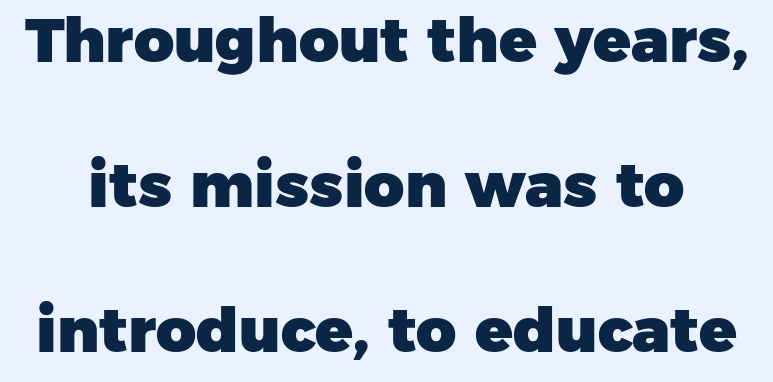
Q: Is the text bold? A: Yes.
Q: Is the typeface a serif or a sans-serif typeface? A: Sans-serif.
Q: Is the text underlined? A: No.
Q: Is the spacing between letters normal or unusually wide? A: Normal.
Q: Is the spacing between lines tight, normal or loose? A: Loose.
Q: Width (condensed, normal, or wide)? A: Normal.
Q: Stroke contrast? A: Low.
Q: x-height? A: Medium.
Q: Monospaced? A: No.
